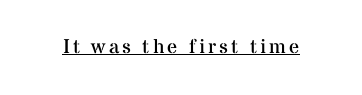
{"italic": "no", "bold": "no", "underline": "yes", "glyph_px": 20}
